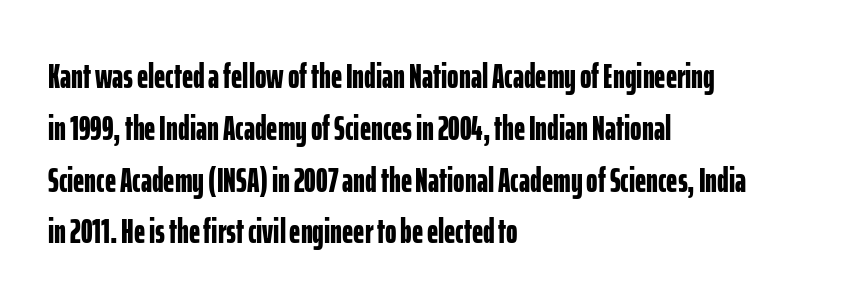
{"serif": "no", "italic": "no", "bold": "yes", "weight": "bold", "width": "condensed", "stroke_contrast": "low", "x_height": "medium", "monospaced": "no", "underline": "no", "align": "left", "line_spacing": "normal", "line_spacing_ratio": 1.48, "letter_spacing": "normal", "letter_spacing_em": 0.0, "glyph_px": 35}
